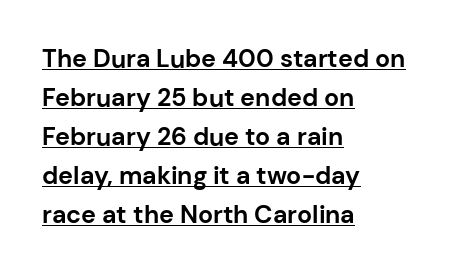
Q: Is the text bold? A: Yes.
Q: Is the text italic (slanted)? A: No, it is upright.
Q: Is the text underlined? A: Yes.
Q: How is the paragraph aligned? A: Left-aligned.
Q: Is the spacing between letters normal or unusually wide? A: Normal.
Q: Is the spacing between lines tight, normal or loose? A: Normal.
